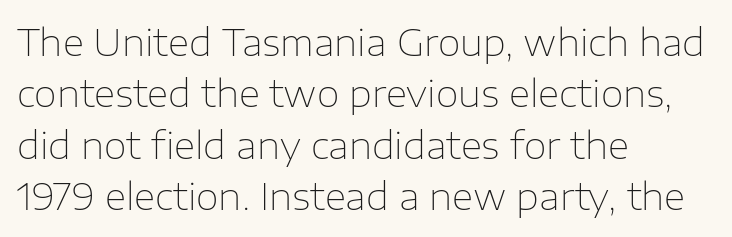
The image shows 37 px thin sans-serif type, upright; set left-aligned, normal line spacing (1.39x), normal letter spacing, not underlined; low stroke contrast and a medium x-height.
